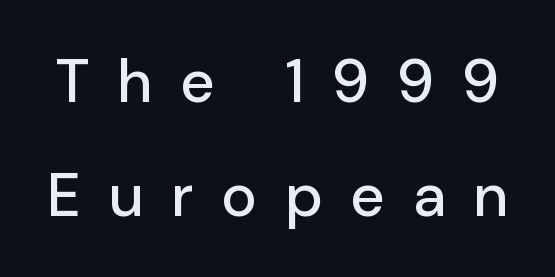
Q: Is the text italic (slanted)? A: No, it is upright.
Q: Is the typeface a serif or a sans-serif typeface? A: Sans-serif.
Q: Is the text underlined? A: No.
Q: Is the spacing between letters normal or unusually wide? A: Unusually wide.
Q: Is the spacing between lines tight, normal or loose? A: Loose.
Q: Width (condensed, normal, or wide)? A: Normal.
Q: Stroke contrast? A: Low.
Q: x-height? A: Medium.
Q: Monospaced? A: No.
